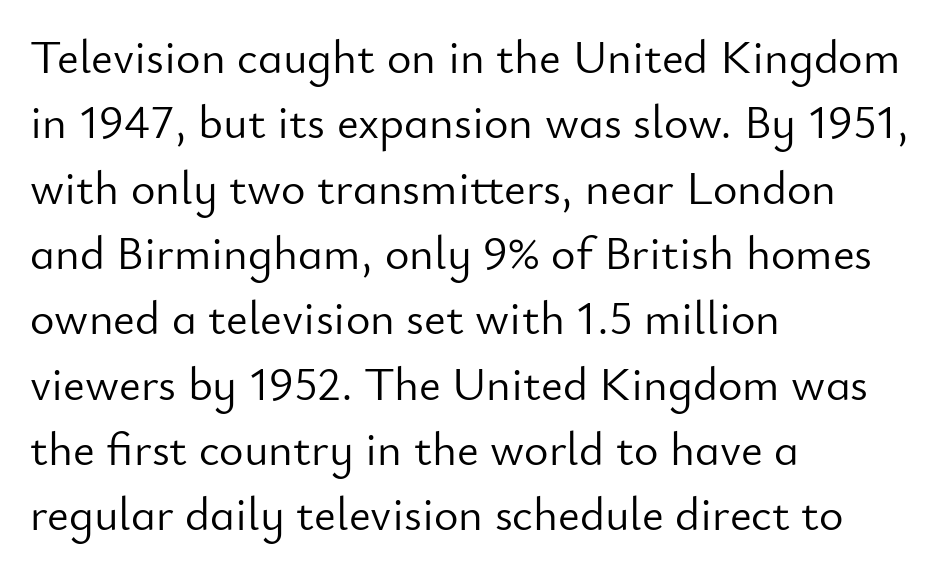
The image shows 47 px light sans-serif type, upright; set left-aligned, normal line spacing (1.39x), normal letter spacing, not underlined; low stroke contrast and a small x-height.
